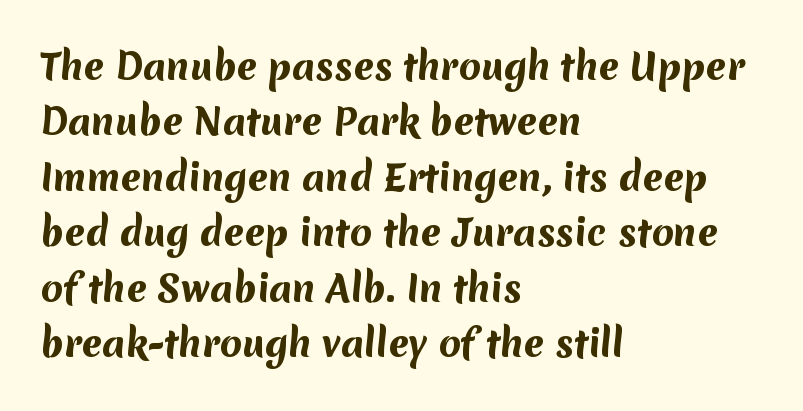
{"serif": "no", "bold": "yes", "weight": "bold", "width": "normal", "stroke_contrast": "medium", "x_height": "medium", "monospaced": "no", "underline": "no", "align": "left", "line_spacing": "normal", "line_spacing_ratio": 1.54, "letter_spacing": "normal", "letter_spacing_em": 0.0, "glyph_px": 36}
